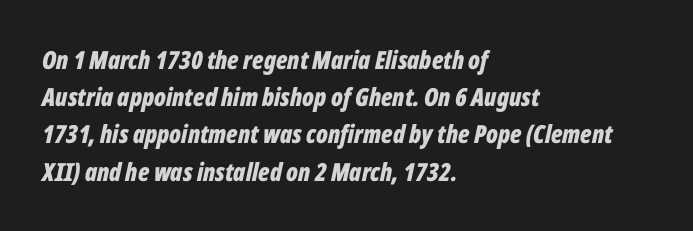
{"italic": "yes", "lean": "right", "slant_degrees": 12, "bold": "yes", "underline": "no", "align": "left", "line_spacing": "normal", "line_spacing_ratio": 1.49, "letter_spacing": "normal", "letter_spacing_em": 0.0, "glyph_px": 25}
